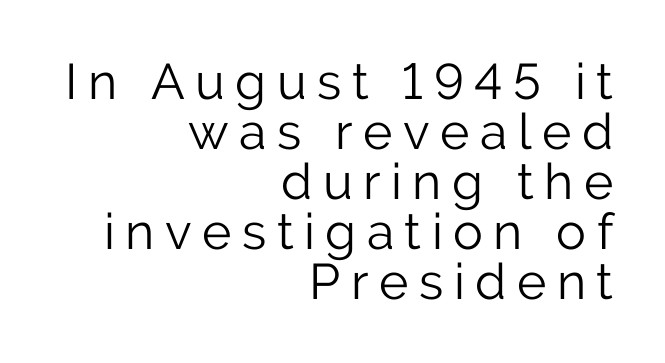
Q: Is the text bold? A: No.
Q: Is the text italic (slanted)? A: No, it is upright.
Q: Is the typeface a serif or a sans-serif typeface? A: Sans-serif.
Q: Is the text underlined? A: No.
Q: How is the paragraph aligned? A: Right-aligned.
Q: Is the spacing between letters normal or unusually wide? A: Unusually wide.
Q: Is the spacing between lines tight, normal or loose? A: Tight.
Q: Width (condensed, normal, or wide)? A: Normal.
Q: Stroke contrast? A: Low.
Q: x-height? A: Medium.
Q: Monospaced? A: No.
